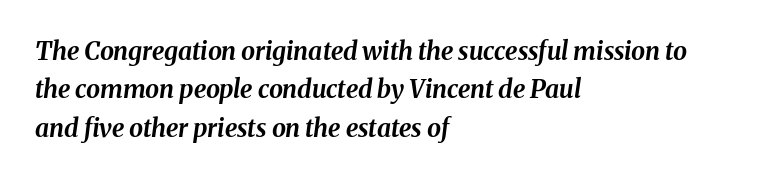
Q: Is the text bold? A: Yes.
Q: Is the text italic (slanted)? A: Yes, it leans right by about 8 degrees.
Q: Is the text underlined? A: No.
Q: How is the paragraph aligned? A: Left-aligned.
Q: Is the spacing between letters normal or unusually wide? A: Normal.
Q: Is the spacing between lines tight, normal or loose? A: Normal.
